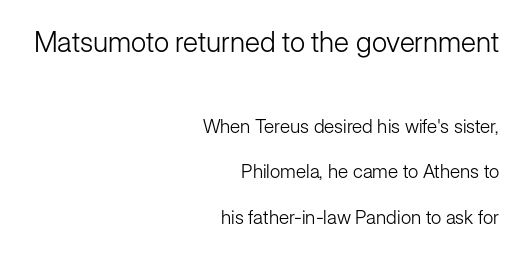
The image shows 28 px light sans-serif type, upright; set right-aligned, loose line spacing (2.4x), normal letter spacing, not underlined; the first (top) block is 1.47x larger; low stroke contrast and a medium x-height.
